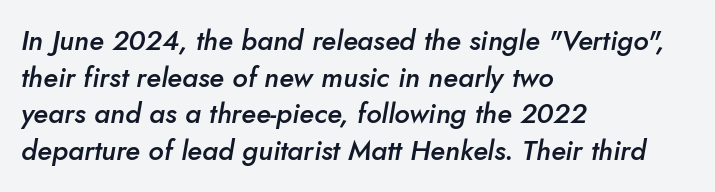
The image shows 28 px semibold type, italic (leaning right); set left-aligned, normal line spacing (1.31x), normal letter spacing, not underlined; low stroke contrast and a small x-height.
